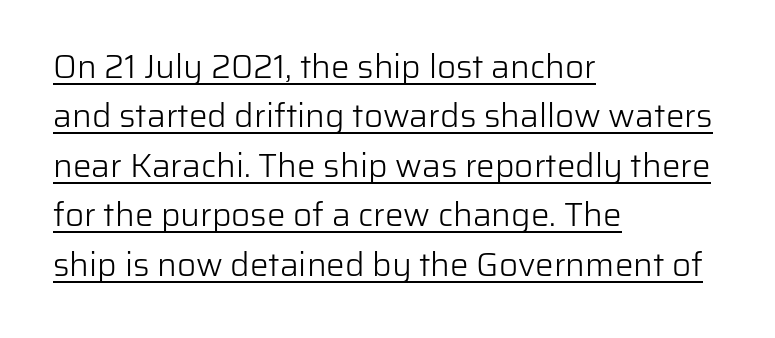
Q: Is the text bold? A: No.
Q: Is the text italic (slanted)? A: No, it is upright.
Q: Is the typeface a serif or a sans-serif typeface? A: Sans-serif.
Q: Is the text underlined? A: Yes.
Q: How is the paragraph aligned? A: Left-aligned.
Q: Is the spacing between letters normal or unusually wide? A: Normal.
Q: Is the spacing between lines tight, normal or loose? A: Normal.
Q: Width (condensed, normal, or wide)? A: Normal.
Q: Stroke contrast? A: Low.
Q: x-height? A: Medium.
Q: Monospaced? A: No.
